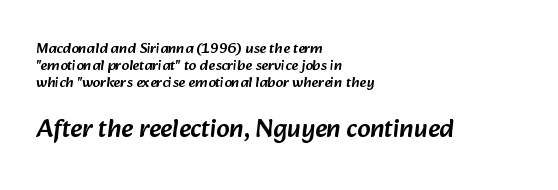
{"underline": "no", "align": "left", "line_spacing": "tight", "line_spacing_ratio": 1.14, "letter_spacing": "normal", "letter_spacing_em": 0.0, "larger_block": "second", "size_ratio": 1.73, "glyph_px": 26}
